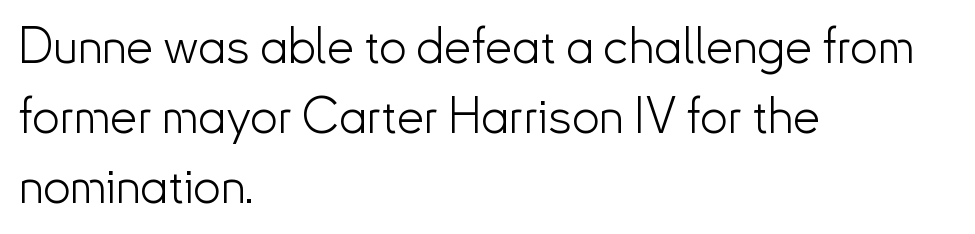
Letters have the restrained weight of plain body copy at most. Left-aligned paragraph, ragged on the right. Letterform terminals end flat and unadorned throughout the passage. Looks like regular typesetting: each glyph gets only the width it needs.
